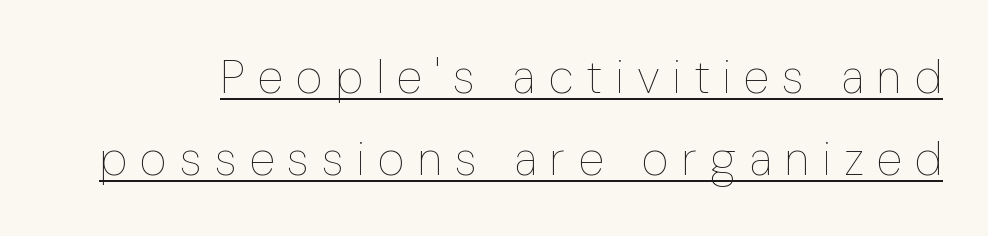
The passage shown is not bold in any degree. You can see a thin bar hugging the bottom of the glyphs. Inter-character spacing is expanded well beyond the font's built-in metrics. Is this a fixed-width face? No — the glyphs have proportional, varying widths. Designer's note — italics off, roman on.
